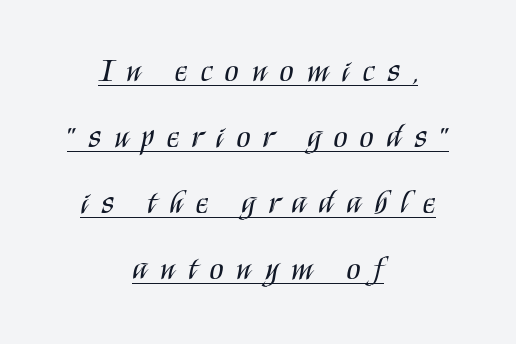
The image shows 32 px regular-weight, condensed sans-serif type; set centered, loose line spacing (2.06x), unusually wide letter spacing (+0.41 em), underlined; medium stroke contrast and a large x-height.
